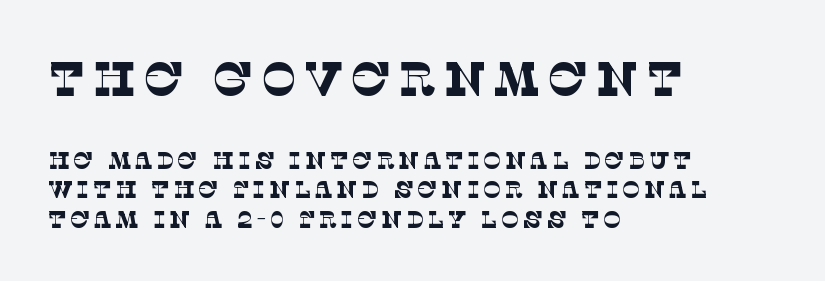
The image shows 48 px thin serif type; set left-aligned, line spacing 1.22x, not underlined; the first (top) block is 2.0x larger; low stroke contrast and a large x-height.
